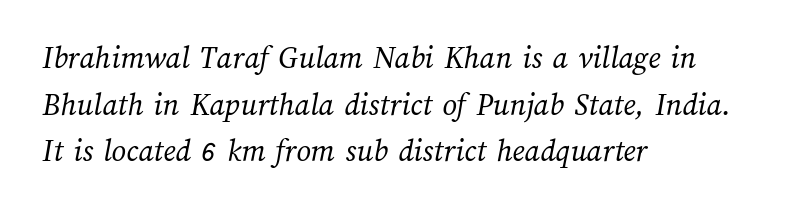
The image shows 32 px regular-weight type; set left-aligned, normal line spacing (1.46x), normal letter spacing, not underlined; medium stroke contrast and a medium x-height.
